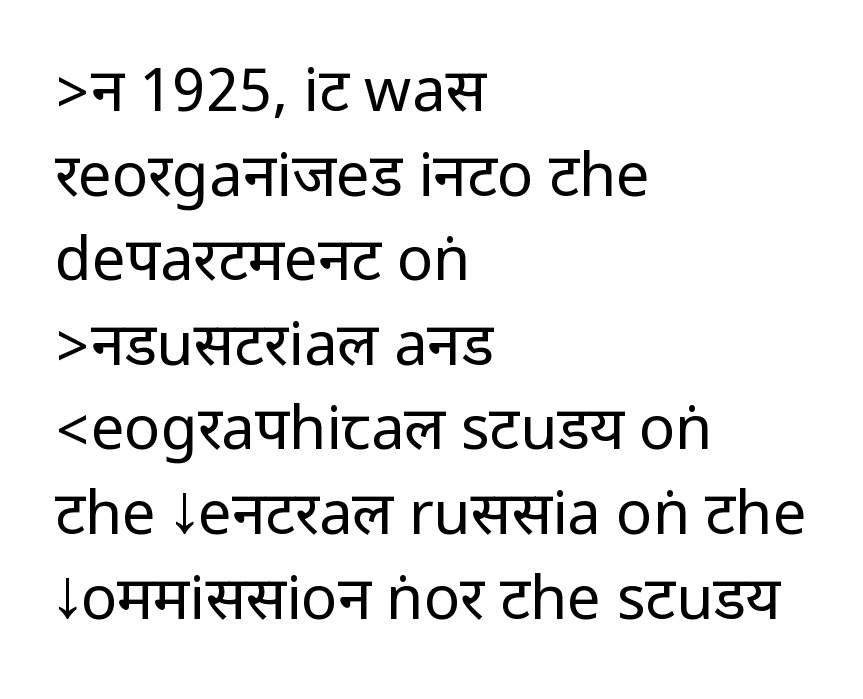
{"serif": "no", "italic": "no", "bold": "no", "weight": "regular", "width": "condensed", "stroke_contrast": "low", "underline": "no", "align": "left", "line_spacing": "normal", "line_spacing_ratio": 1.41, "letter_spacing": "normal", "letter_spacing_em": 0.0, "glyph_px": 60}
